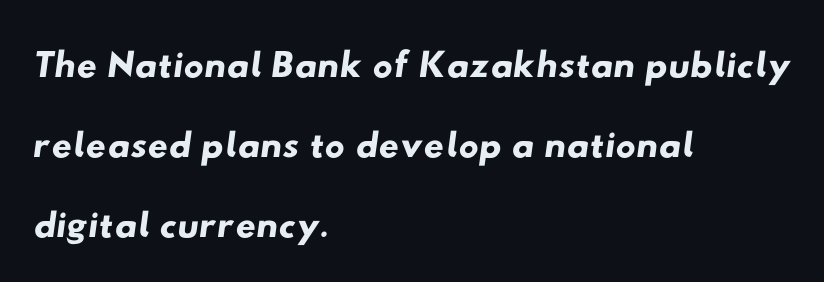
Q: Is the typeface a serif or a sans-serif typeface? A: Sans-serif.
Q: Is the text underlined? A: No.
Q: How is the paragraph aligned? A: Left-aligned.
Q: Is the spacing between letters normal or unusually wide? A: Normal.
Q: Is the spacing between lines tight, normal or loose? A: Normal.
Q: Width (condensed, normal, or wide)? A: Wide.
Q: Stroke contrast? A: Low.
Q: x-height? A: Small.
Q: Monospaced? A: No.
